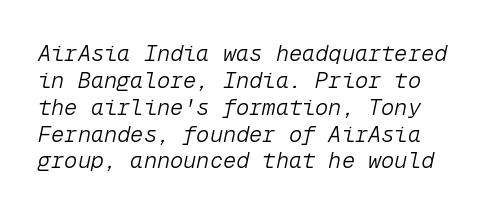
Weight: in the light-to-regular range. The letterforms sit shoulder to shoulder at normal distance. Only glyphs here, with clear space below each row. The rendering applies a slant to the glyphs.
